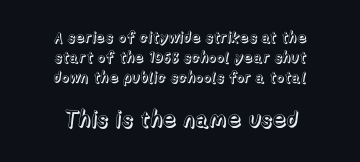
The image shows 22 px text type; set centered, normal line spacing (1.35x), normal letter spacing, not underlined; the second (bottom) block is 1.47x larger.
